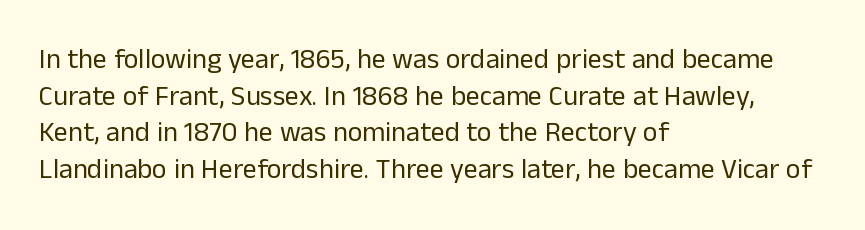
Q: Is the text bold? A: No.
Q: Is the text italic (slanted)? A: No, it is upright.
Q: Is the typeface a serif or a sans-serif typeface? A: Sans-serif.
Q: Is the text underlined? A: No.
Q: How is the paragraph aligned? A: Left-aligned.
Q: Is the spacing between letters normal or unusually wide? A: Normal.
Q: Is the spacing between lines tight, normal or loose? A: Normal.
Q: Width (condensed, normal, or wide)? A: Normal.
Q: Stroke contrast? A: Low.
Q: x-height? A: Medium.
Q: Monospaced? A: No.
